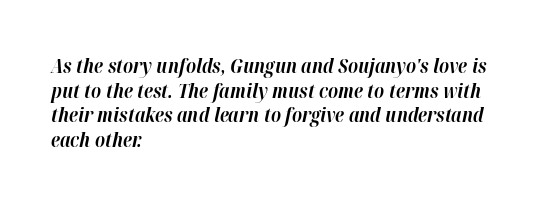
In terms of weight, the rendering is a true, heavy bold. Short and long lines alike share a common starting point at left. There's an unmistakable incline to the writing here. You could call the tracking neutral — neither tight nor loose. The baseline area is clear.
